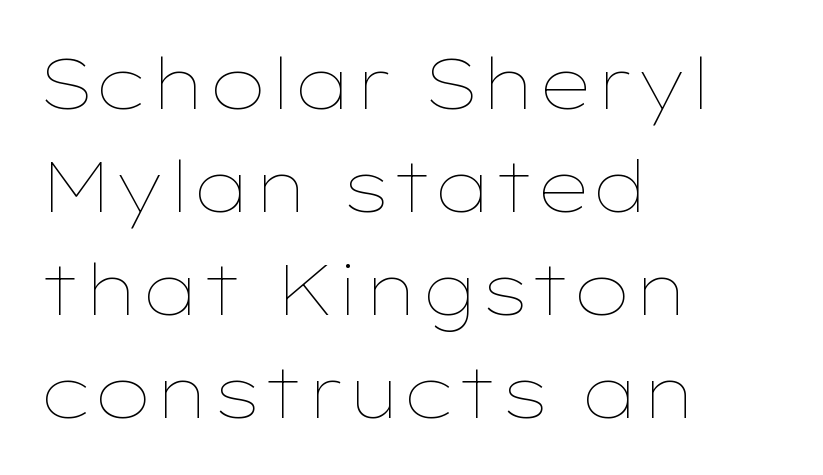
Reading down the column, the eye jumps a familiar distance to each next line. Left-aligned paragraph, ragged on the right. The face looks like a standard text weight, possibly lighter. Vertical strokes here are truly vertical. Varying glyph widths throughout — classic text-font behaviour. Students, note that the glyphs here touch the page at normal intervals.
